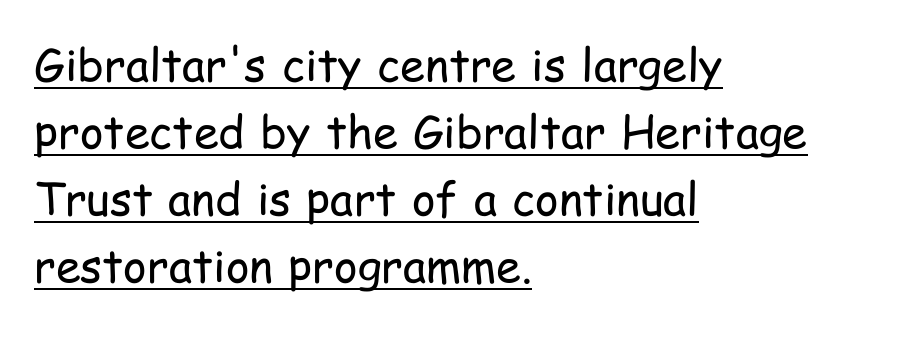
The image shows 45 px regular-weight, condensed sans-serif type, upright; set left-aligned, normal line spacing (1.49x), normal letter spacing, underlined; low stroke contrast and a medium x-height.
